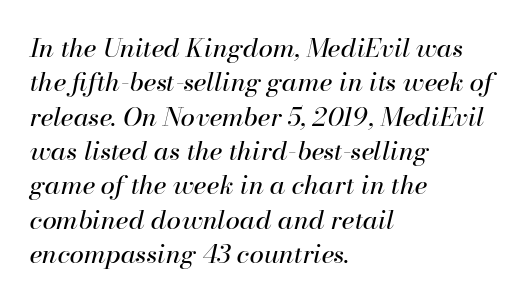
Q: Is the text bold? A: No.
Q: Is the text italic (slanted)? A: Yes, it leans right by about 13 degrees.
Q: Is the text underlined? A: No.
Q: How is the paragraph aligned? A: Left-aligned.
Q: Is the spacing between letters normal or unusually wide? A: Normal.
Q: Is the spacing between lines tight, normal or loose? A: Normal.
